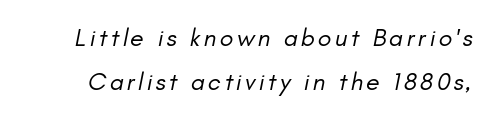
{"italic": "yes", "lean": "right", "slant_degrees": 11, "bold": "no", "underline": "no", "line_spacing_ratio": 1.76, "glyph_px": 25}
